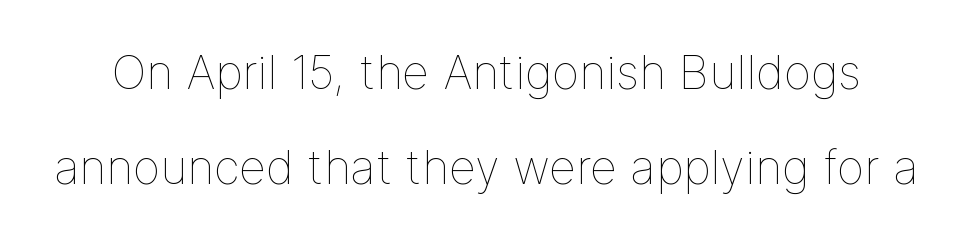
{"italic": "no", "bold": "no", "weight": "thin", "width": "normal", "stroke_contrast": "low", "x_height": "medium", "monospaced": "no", "underline": "no", "line_spacing": "loose", "line_spacing_ratio": 2.03, "letter_spacing": "normal", "letter_spacing_em": 0.0, "glyph_px": 47}
